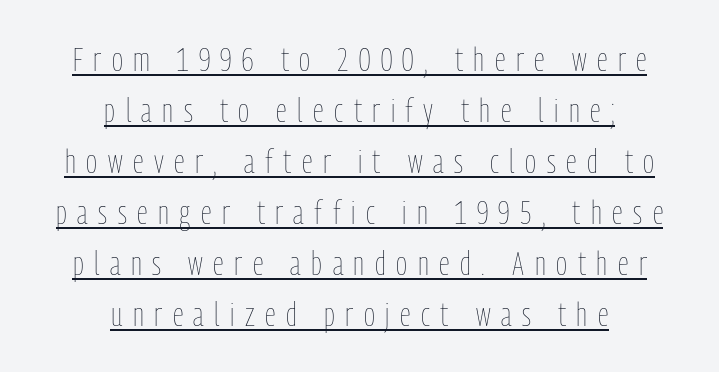
Unbolded letterforms with no extra heft. Looks like regular typesetting: each glyph gets only the width it needs. The type sits square on the baseline with zero lean. Underline: present.
